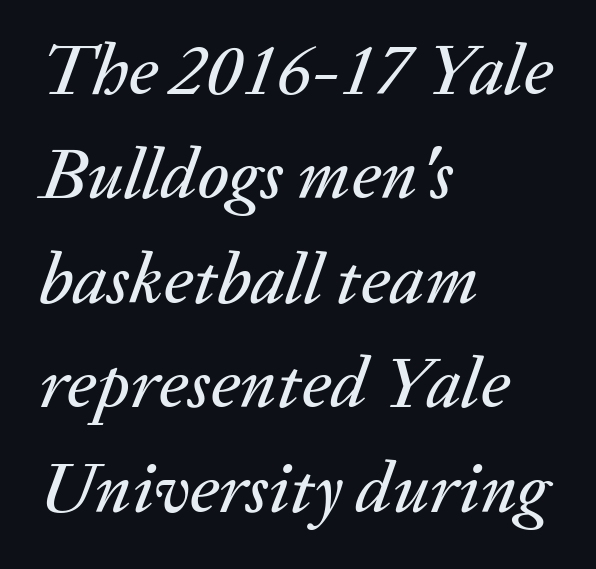
Q: Is the text italic (slanted)? A: Yes, it leans right by about 20 degrees.
Q: Is the text underlined? A: No.
Q: How is the paragraph aligned? A: Left-aligned.
Q: Is the spacing between letters normal or unusually wide? A: Normal.
Q: Is the spacing between lines tight, normal or loose? A: Normal.
Q: Width (condensed, normal, or wide)? A: Normal.
Q: Stroke contrast? A: Medium.
Q: x-height? A: Medium.
Q: Monospaced? A: No.
